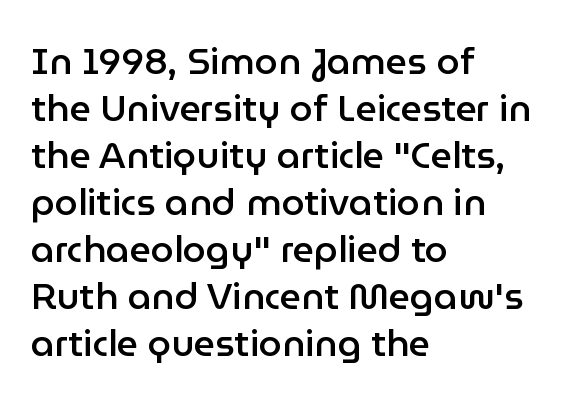
Q: Is the text bold? A: Semi-bold.
Q: Is the text italic (slanted)? A: No, it is upright.
Q: Is the typeface a serif or a sans-serif typeface? A: Sans-serif.
Q: Is the text underlined? A: No.
Q: How is the paragraph aligned? A: Left-aligned.
Q: Is the spacing between letters normal or unusually wide? A: Normal.
Q: Is the spacing between lines tight, normal or loose? A: Normal.
Q: Width (condensed, normal, or wide)? A: Normal.
Q: Stroke contrast? A: Low.
Q: x-height? A: Medium.
Q: Monospaced? A: No.
